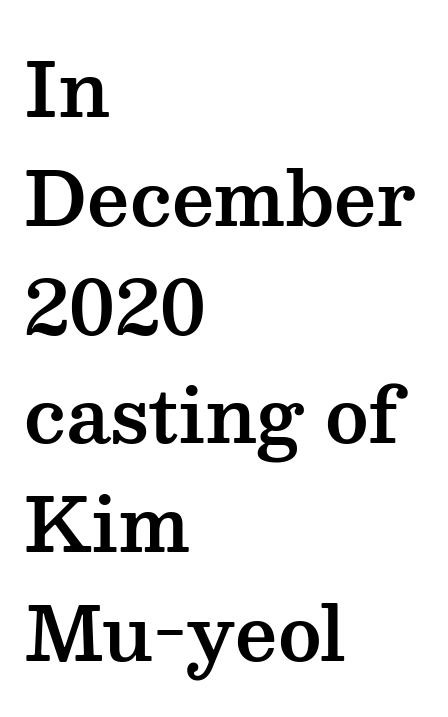
Do the characters align in a grid? No, the font is proportional. This is serif lettering, the kind often seen in printed books. A classic flush-left, rag-right setting is used for this passage. The block of text has a typical density, with ordinary space between rows.
